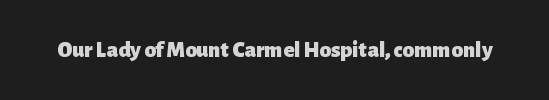
Q: Is the text bold? A: Yes.
Q: Is the text italic (slanted)? A: No, it is upright.
Q: Is the text underlined? A: No.
Q: Is the spacing between letters normal or unusually wide? A: Normal.
